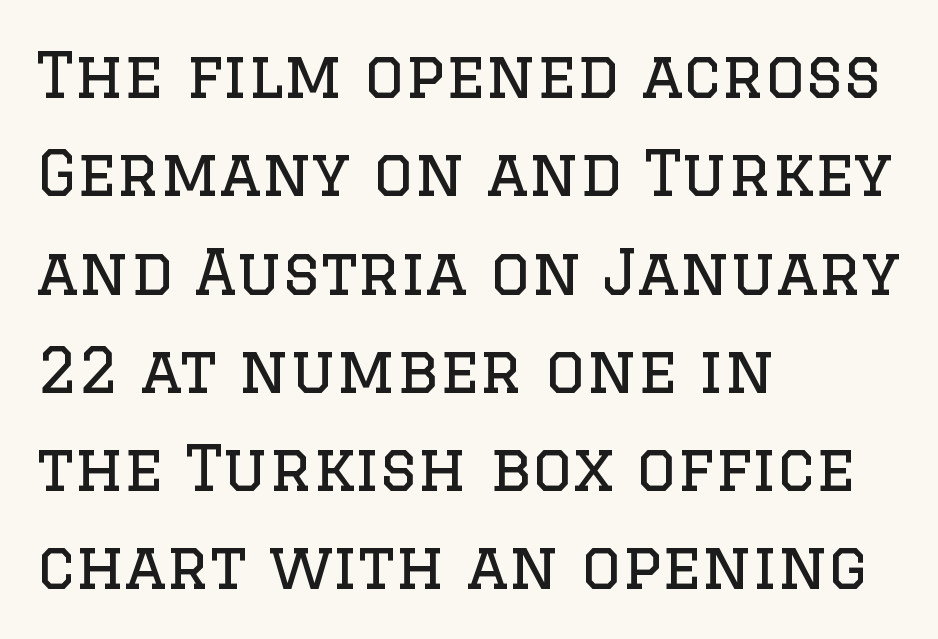
Each line starts at the same left margin while the right side varies. The designer went with a serif here, giving each stem small feet. Does extra space separate the letters? No, they use regular spacing. A typesetter would call this proportional, since set widths differ per character. It's the straight-up-and-down kind of type.
